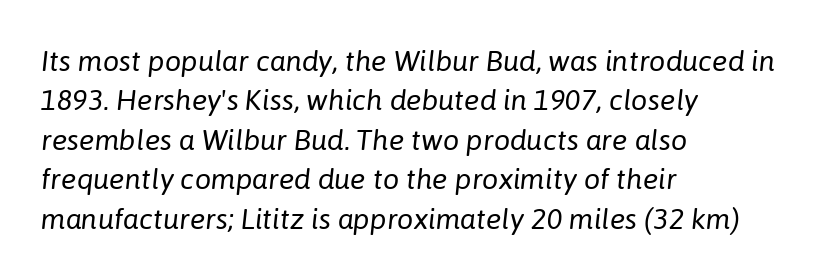
Q: Is the text bold? A: No.
Q: Is the text italic (slanted)? A: Yes, it leans right by about 6 degrees.
Q: Is the text underlined? A: No.
Q: How is the paragraph aligned? A: Left-aligned.
Q: Is the spacing between letters normal or unusually wide? A: Normal.
Q: Is the spacing between lines tight, normal or loose? A: Normal.
Q: Width (condensed, normal, or wide)? A: Normal.
Q: Stroke contrast? A: Low.
Q: x-height? A: Medium.
Q: Monospaced? A: No.
